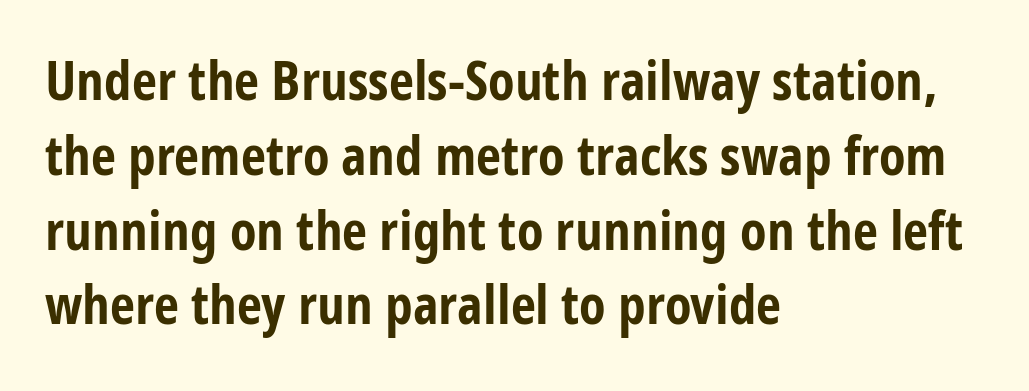
The rendering shows plain stroke endings on the letterforms — a sans-serif design. The zone under the glyphs is completely vacant. Upright lettering throughout. The rendering keeps characters at their native spacing.
